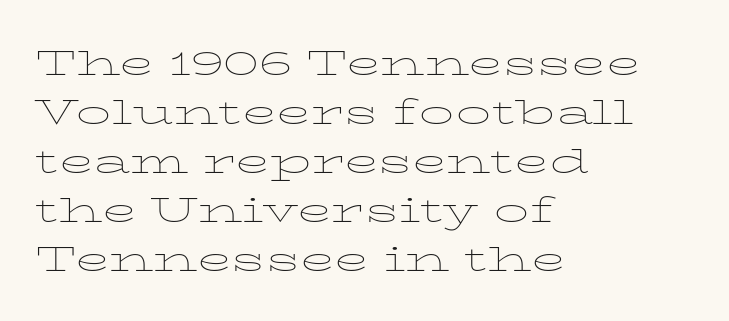
{"serif": "yes", "italic": "no", "bold": "no", "weight": "thin", "width": "wide", "stroke_contrast": "low", "x_height": "medium", "monospaced": "no", "underline": "no", "align": "left", "line_spacing": "normal", "line_spacing_ratio": 1.4, "letter_spacing": "normal", "letter_spacing_em": 0.0, "glyph_px": 35}
